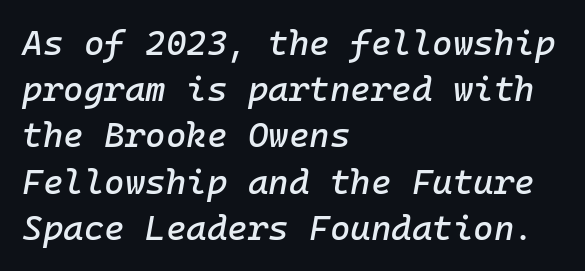
The zone under the glyphs is completely vacant. In CSS terms this would be text-align: left. When letters slant like this, we call the style italic. Inter-character spacing is left at the font's built-in metrics. Quick note: interline space is typical. The rendering uses typewriter-style spacing with identical character cells.
